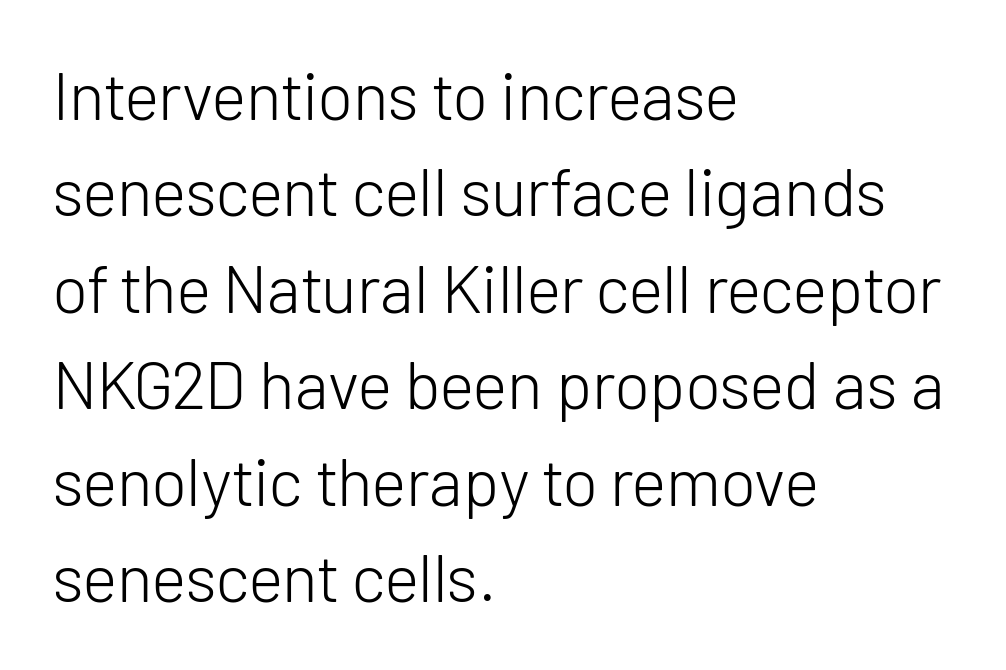
{"serif": "no", "italic": "no", "bold": "no", "weight": "light", "width": "normal", "stroke_contrast": "low", "x_height": "medium", "monospaced": "no", "underline": "no", "align": "left", "line_spacing": "normal", "line_spacing_ratio": 1.44, "letter_spacing": "normal", "letter_spacing_em": 0.0, "glyph_px": 67}
